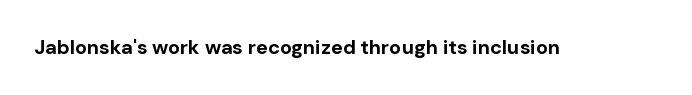
{"italic": "no", "bold": "yes", "underline": "no", "letter_spacing": "normal", "letter_spacing_em": 0.0, "glyph_px": 20}
